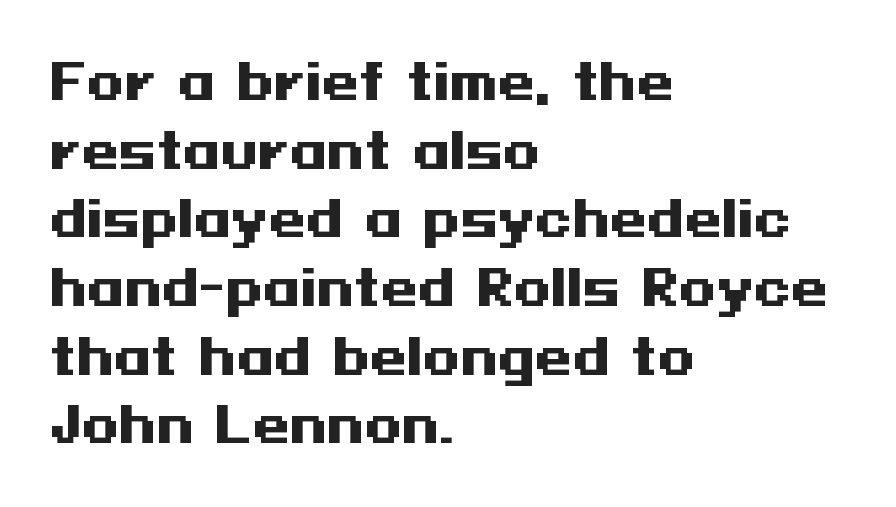
Q: Is the text bold? A: Yes.
Q: Is the text italic (slanted)? A: No, it is upright.
Q: Is the typeface a serif or a sans-serif typeface? A: Sans-serif.
Q: Is the text underlined? A: No.
Q: How is the paragraph aligned? A: Left-aligned.
Q: Is the spacing between letters normal or unusually wide? A: Normal.
Q: Is the spacing between lines tight, normal or loose? A: Normal.
Q: Width (condensed, normal, or wide)? A: Wide.
Q: Stroke contrast? A: Medium.
Q: x-height? A: Medium.
